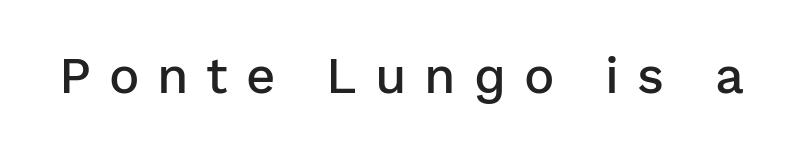
What kind of face is this? One without serifs — a sans. You could not count columns in this text — the font is proportionally spaced. This sample uses an upright cut, with every glyph sitting square on the baseline. Bare-footed words on every line. Strokes here are thickened, but only to semibold level.
